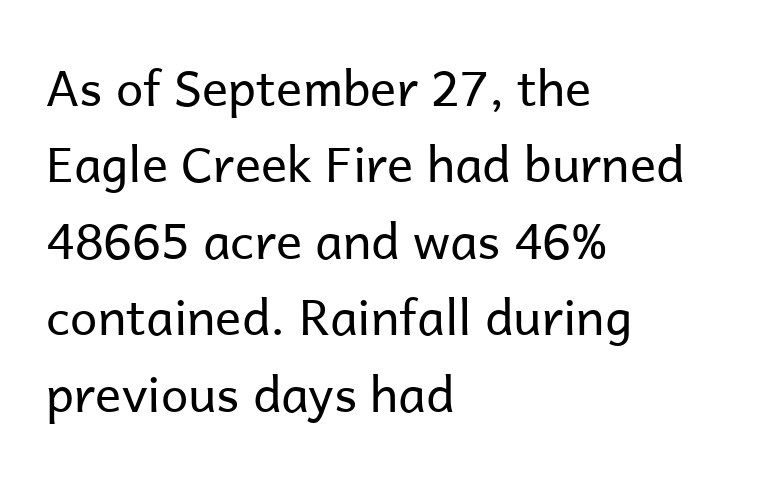
{"serif": "no", "italic": "no", "bold": "no", "weight": "regular", "width": "normal", "stroke_contrast": "low", "x_height": "medium", "monospaced": "no", "underline": "no", "align": "left", "line_spacing": "normal", "line_spacing_ratio": 1.56, "letter_spacing": "normal", "letter_spacing_em": 0.0, "glyph_px": 49}
